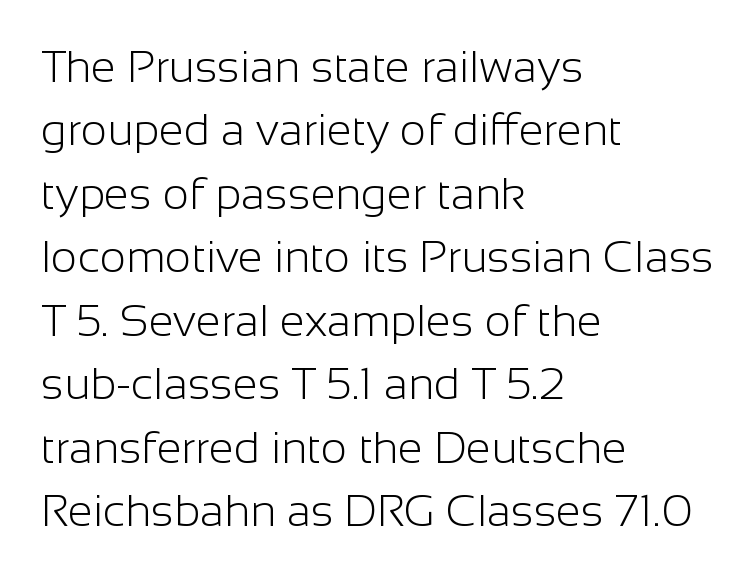
Q: Is the text bold? A: No.
Q: Is the text italic (slanted)? A: No, it is upright.
Q: Is the typeface a serif or a sans-serif typeface? A: Sans-serif.
Q: Is the text underlined? A: No.
Q: How is the paragraph aligned? A: Left-aligned.
Q: Is the spacing between letters normal or unusually wide? A: Normal.
Q: Is the spacing between lines tight, normal or loose? A: Normal.
Q: Width (condensed, normal, or wide)? A: Normal.
Q: Stroke contrast? A: Low.
Q: x-height? A: Medium.
Q: Monospaced? A: No.
